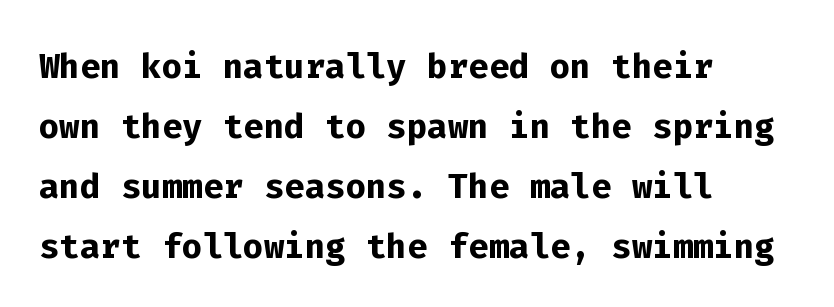
Q: Is the text bold? A: Yes.
Q: Is the text italic (slanted)? A: No, it is upright.
Q: Is the typeface a serif or a sans-serif typeface? A: Sans-serif.
Q: Is the text underlined? A: No.
Q: How is the paragraph aligned? A: Left-aligned.
Q: Is the spacing between letters normal or unusually wide? A: Normal.
Q: Is the spacing between lines tight, normal or loose? A: Normal.
Q: Width (condensed, normal, or wide)? A: Normal.
Q: Stroke contrast? A: Low.
Q: x-height? A: Medium.
Q: Monospaced? A: Yes.
